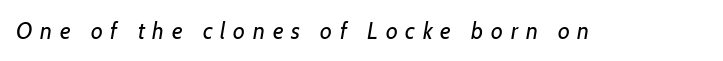
The image shows 23 px text type, italic (leaning right); set unusually wide letter spacing (+0.34 em), not underlined.
